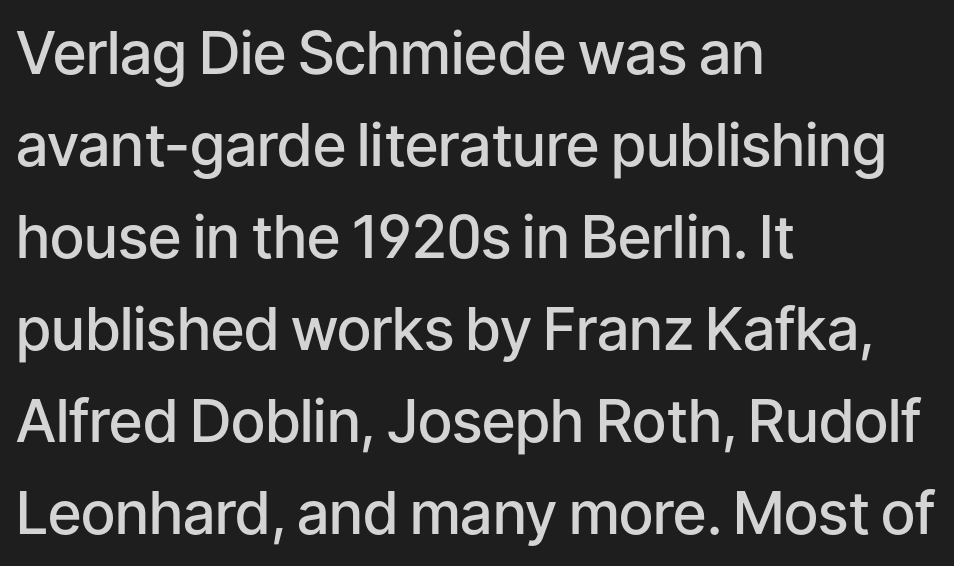
Q: Is the text bold? A: Semi-bold.
Q: Is the text italic (slanted)? A: No, it is upright.
Q: Is the typeface a serif or a sans-serif typeface? A: Sans-serif.
Q: Is the text underlined? A: No.
Q: How is the paragraph aligned? A: Left-aligned.
Q: Is the spacing between letters normal or unusually wide? A: Normal.
Q: Is the spacing between lines tight, normal or loose? A: Normal.
Q: Width (condensed, normal, or wide)? A: Normal.
Q: Stroke contrast? A: Low.
Q: x-height? A: Medium.
Q: Monospaced? A: No.
